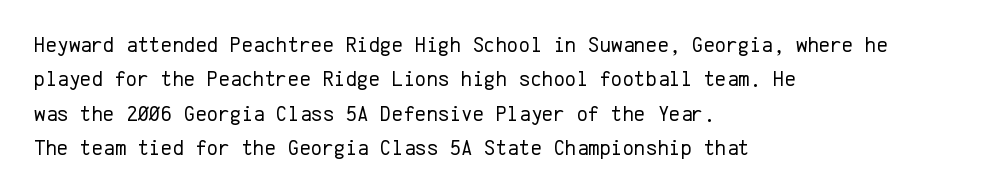
{"italic": "no", "bold": "no", "underline": "no", "align": "left", "line_spacing": "normal", "line_spacing_ratio": 1.56, "letter_spacing": "normal", "letter_spacing_em": 0.0, "glyph_px": 22}
